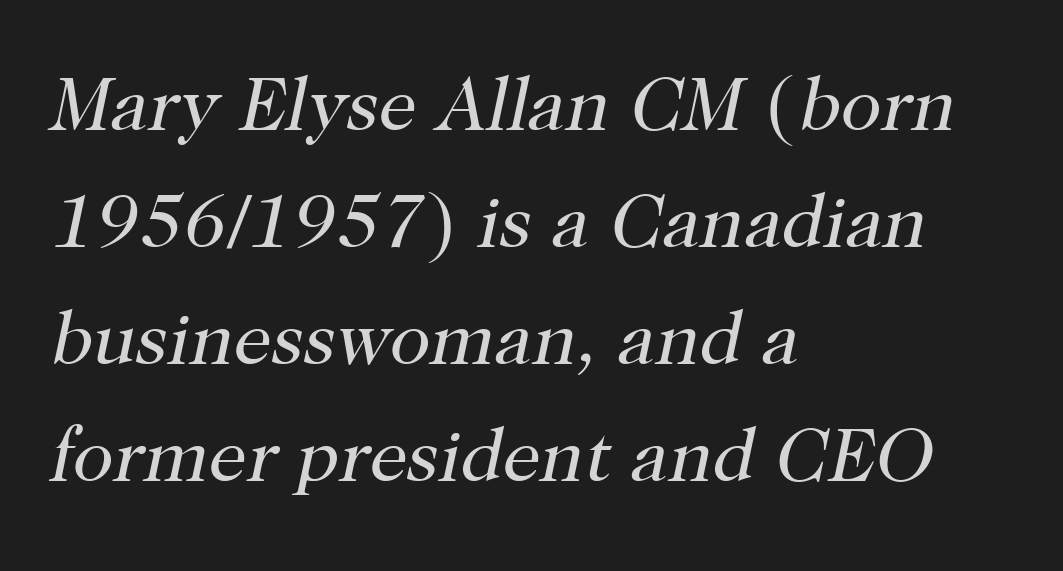
The passage shown is typeset with a serif family. Honestly, there is no underline to notice here at all. This reads as an unemphasized weight, regular at the heaviest. The paragraph shown leans on its left margin.
